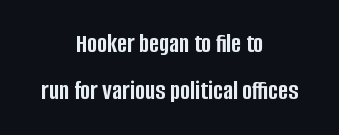
Vertical strokes here are truly vertical. The rendering keeps characters at their native spacing. The strokes are fattened all the way to bold. This rendering uses center alignment, leaving both contours irregular but symmetric.
